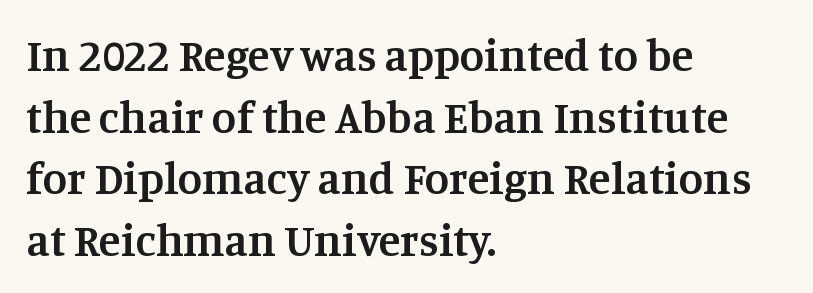
What weight is shown? A semibold, between regular and bold. Unlike a clean sans, this face finishes its strokes with serifs. Proportional: the letters do not fall into vertical columns. If you measured baseline to baseline, you'd find a middling distance.
